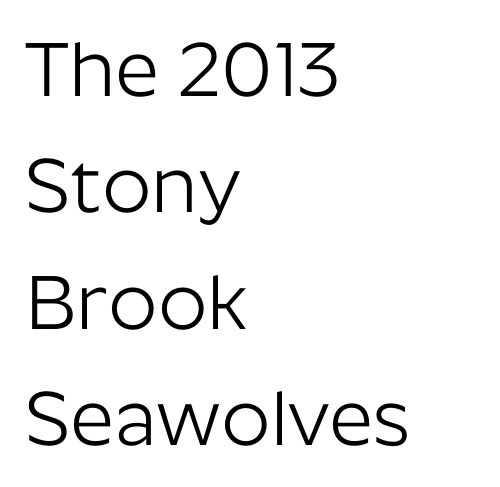
Q: Is the text bold? A: No.
Q: Is the text italic (slanted)? A: No, it is upright.
Q: Is the typeface a serif or a sans-serif typeface? A: Sans-serif.
Q: Is the text underlined? A: No.
Q: How is the paragraph aligned? A: Left-aligned.
Q: Is the spacing between letters normal or unusually wide? A: Normal.
Q: Is the spacing between lines tight, normal or loose? A: Normal.
Q: Width (condensed, normal, or wide)? A: Normal.
Q: Stroke contrast? A: Low.
Q: x-height? A: Medium.
Q: Monospaced? A: No.
